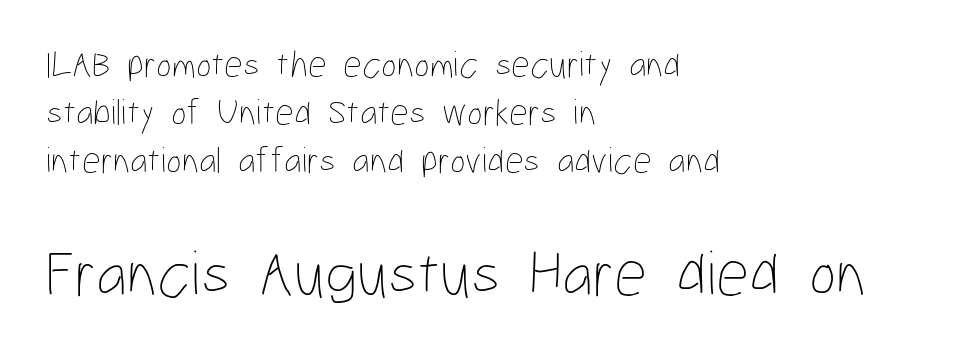
Q: Is the text bold? A: No.
Q: Is the text italic (slanted)? A: No, it is upright.
Q: Is the text underlined? A: No.
Q: How is the paragraph aligned? A: Left-aligned.
Q: Is the spacing between letters normal or unusually wide? A: Normal.
Q: Is the spacing between lines tight, normal or loose? A: Normal.
Q: Which block of text is set in a larger size, the first (top) or the second (bottom)? A: The second (bottom) one.
Q: Width (condensed, normal, or wide)? A: Condensed.
Q: Stroke contrast? A: Low.
Q: x-height? A: Medium.
Q: Monospaced? A: No.
